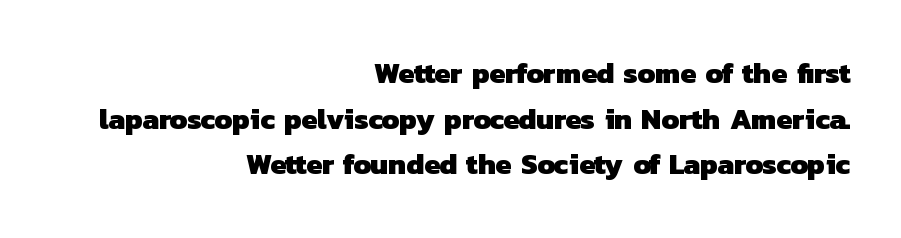
This is heavy type, rendered in bold. Compared with typical body copy, the letter spacing here is the same. One-word summary of the alignment: right. The type family on display is of the sans-serif kind. These lines are rendered in a variable-pitch font.
